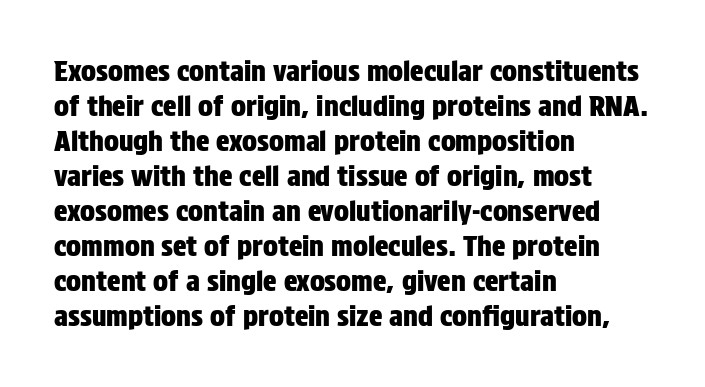
Q: Is the text italic (slanted)? A: No, it is upright.
Q: Is the typeface a serif or a sans-serif typeface? A: Sans-serif.
Q: Is the text underlined? A: No.
Q: How is the paragraph aligned? A: Left-aligned.
Q: Is the spacing between letters normal or unusually wide? A: Normal.
Q: Is the spacing between lines tight, normal or loose? A: Normal.
Q: Width (condensed, normal, or wide)? A: Condensed.
Q: Stroke contrast? A: Low.
Q: x-height? A: Large.
Q: Monospaced? A: No.
